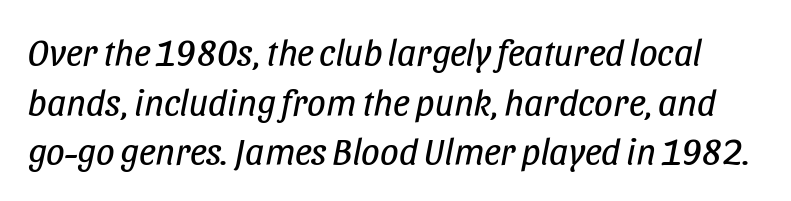
Is this a heavy cut? Hardly; it is regular or lighter. The specimen reads as italic at a glance. How would I describe the line gaps? Plain and ordinary. Quick note: underline off.
